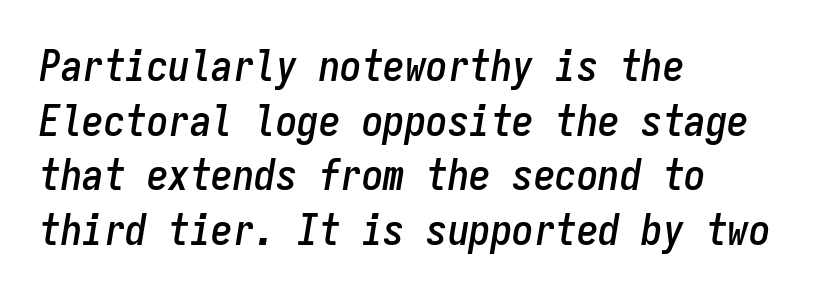
{"italic": "yes", "lean": "right", "slant_degrees": 9, "width": "condensed", "stroke_contrast": "low", "x_height": "medium", "monospaced": "yes", "underline": "no", "align": "left", "line_spacing": "normal", "line_spacing_ratio": 1.27, "letter_spacing": "normal", "letter_spacing_em": 0.0, "glyph_px": 43}
